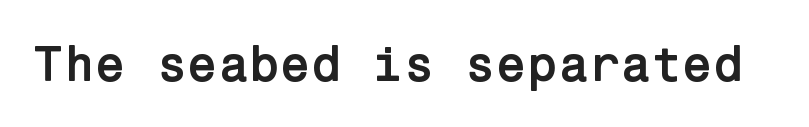
The image shows 50 px semibold sans-serif type, upright; set normal letter spacing, not underlined; low stroke contrast and a medium x-height.
